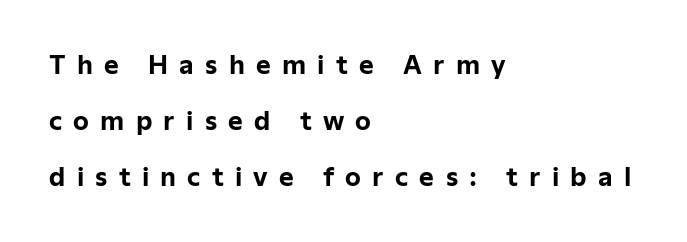
The image shows 25 px bold type, upright; set left-aligned, loose line spacing (2.25x), unusually wide letter spacing (+0.45 em), not underlined.
